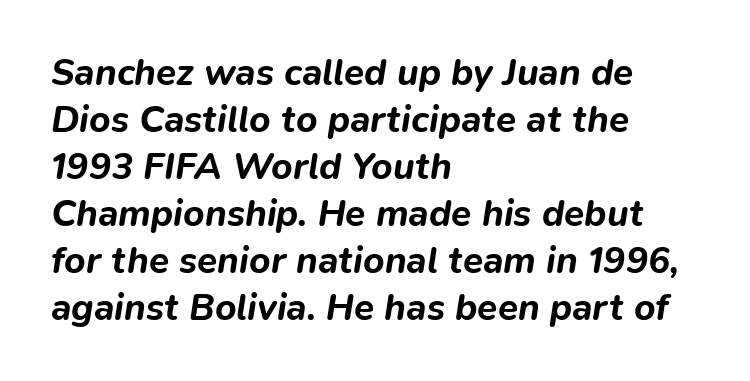
Q: Is the text bold? A: Yes.
Q: Is the text italic (slanted)? A: Yes, it leans right by about 9 degrees.
Q: Is the text underlined? A: No.
Q: How is the paragraph aligned? A: Left-aligned.
Q: Is the spacing between letters normal or unusually wide? A: Normal.
Q: Is the spacing between lines tight, normal or loose? A: Normal.
Q: Width (condensed, normal, or wide)? A: Normal.
Q: Stroke contrast? A: Low.
Q: x-height? A: Medium.
Q: Monospaced? A: No.
